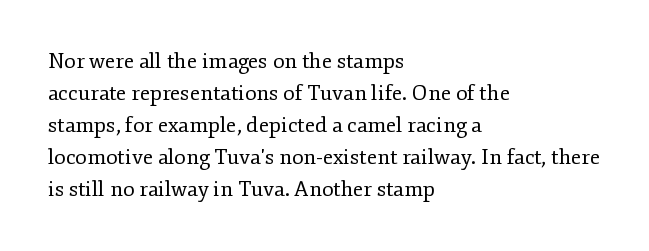
Q: Is the text bold? A: No.
Q: Is the text italic (slanted)? A: No, it is upright.
Q: Is the text underlined? A: No.
Q: How is the paragraph aligned? A: Left-aligned.
Q: Is the spacing between letters normal or unusually wide? A: Normal.
Q: Is the spacing between lines tight, normal or loose? A: Normal.
